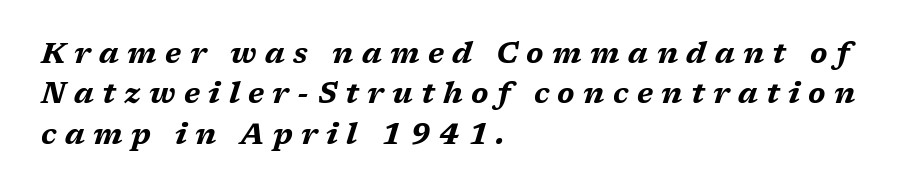
The image shows 29 px bold, wide type, italic (leaning right); set left-aligned, normal line spacing (1.39x), unusually wide letter spacing (+0.29 em), not underlined; medium stroke contrast and a medium x-height.
